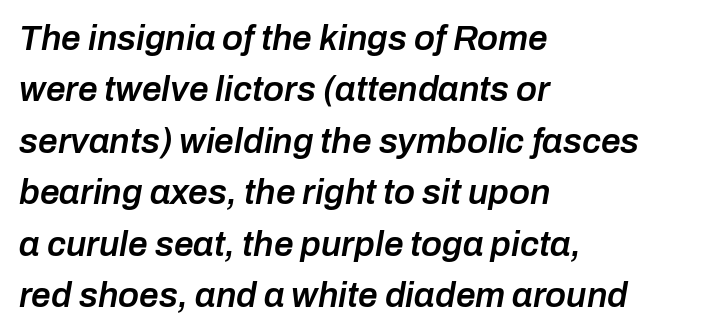
{"italic": "yes", "lean": "right", "slant_degrees": 10, "bold": "semi", "weight": "semibold", "width": "normal", "stroke_contrast": "low", "x_height": "medium", "monospaced": "no", "underline": "no", "align": "left", "line_spacing": "normal", "line_spacing_ratio": 1.47, "letter_spacing": "normal", "letter_spacing_em": 0.0, "glyph_px": 35}
